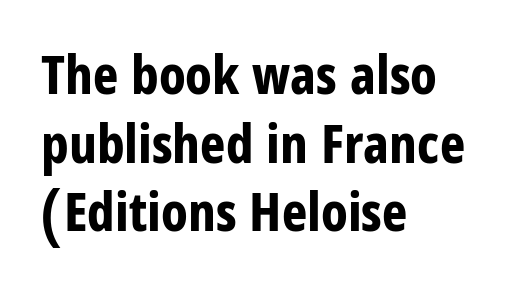
The image shows 54 px bold, condensed sans-serif type, upright; set left-aligned, normal line spacing (1.27x), normal letter spacing, not underlined; low stroke contrast and a large x-height.
